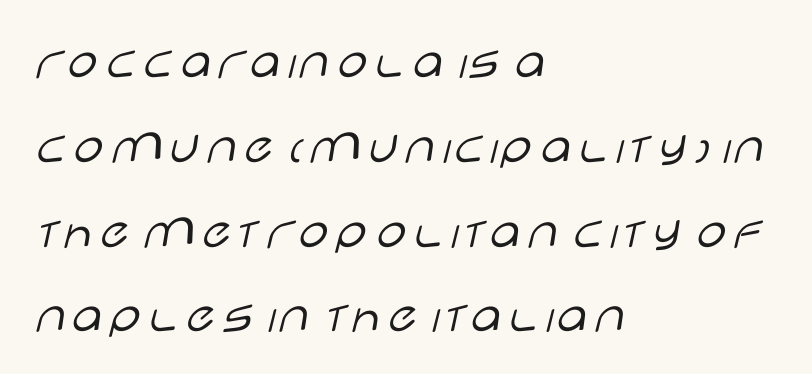
Q: Is the text bold? A: No.
Q: Is the text italic (slanted)? A: Yes.
Q: Is the typeface a serif or a sans-serif typeface? A: Sans-serif.
Q: Is the text underlined? A: No.
Q: How is the paragraph aligned? A: Left-aligned.
Q: Is the spacing between letters normal or unusually wide? A: Normal.
Q: Is the spacing between lines tight, normal or loose? A: Normal.
Q: Width (condensed, normal, or wide)? A: Wide.
Q: Stroke contrast? A: Low.
Q: x-height? A: Large.
Q: Monospaced? A: No.
